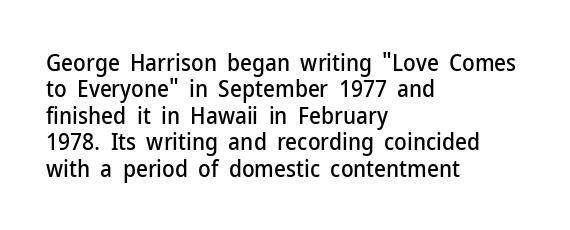
{"italic": "no", "underline": "no", "align": "left", "line_spacing": "tight", "line_spacing_ratio": 1.15, "letter_spacing": "normal", "letter_spacing_em": 0.0, "glyph_px": 23}
